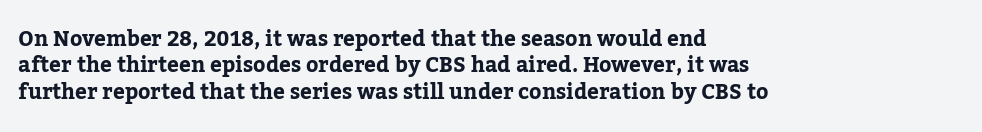
Q: Is the text italic (slanted)? A: No, it is upright.
Q: Is the text underlined? A: No.
Q: How is the paragraph aligned? A: Left-aligned.
Q: Is the spacing between letters normal or unusually wide? A: Normal.
Q: Is the spacing between lines tight, normal or loose? A: Normal.
